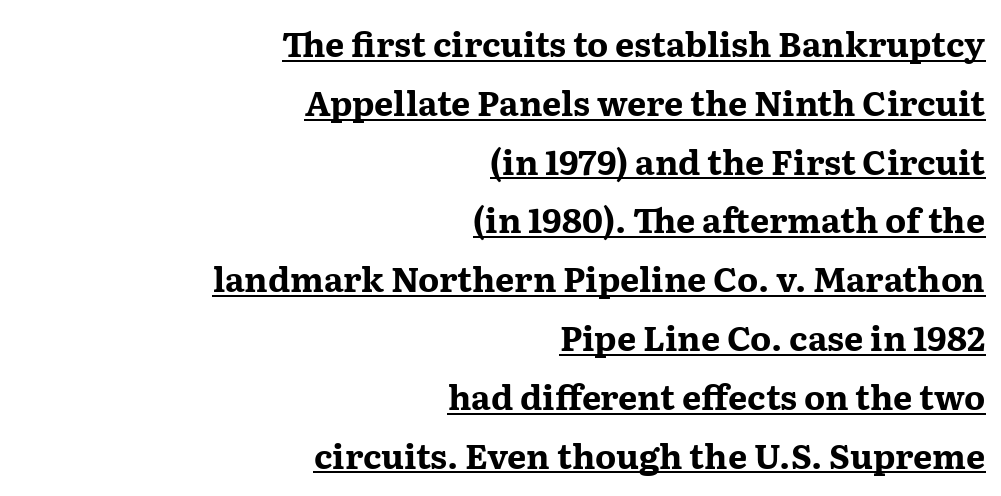
The letters advance in unequal steps, a hallmark of proportional type. This sample carries an underscore along the baseline area. The passage shown is typeset with a serif family. The rendering keeps characters at their native spacing. Every stem runs plumb, perpendicular to the baseline. Horizontal alignment here is rightward, an uncommon choice for prose.
